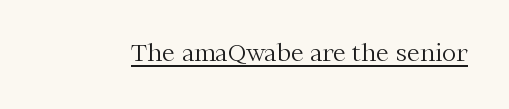
{"italic": "no", "bold": "no", "underline": "yes", "letter_spacing": "normal", "letter_spacing_em": 0.0, "glyph_px": 24}
